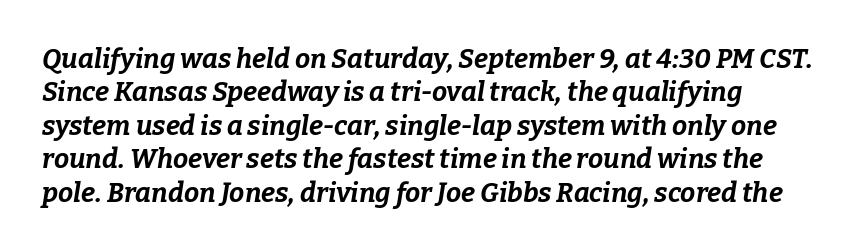
These lines keep a tight, regular rhythm from letter to letter. Alignment: flush left. An italicized treatment has been applied to the whole sample. The characters look thick and weighty, a clear bold.
